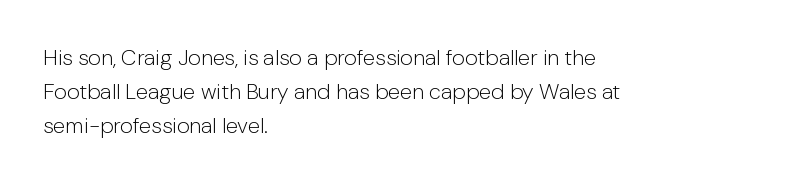
The image shows 22 px text type, upright; set left-aligned, normal line spacing (1.54x), normal letter spacing, not underlined.
